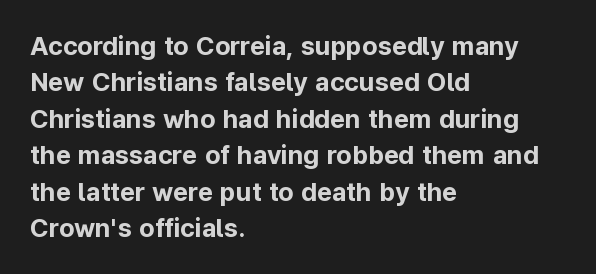
{"italic": "no", "bold": "yes", "underline": "no", "align": "left", "line_spacing": "normal", "line_spacing_ratio": 1.4, "letter_spacing": "normal", "letter_spacing_em": 0.0, "glyph_px": 26}
